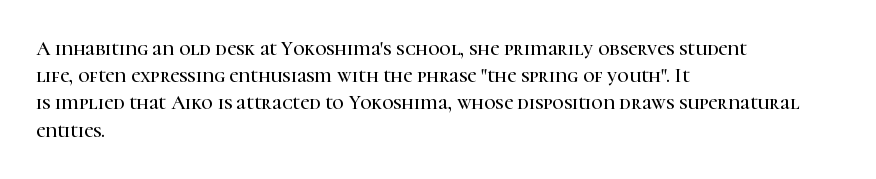
Q: Is the text italic (slanted)? A: No, it is upright.
Q: Is the text underlined? A: No.
Q: How is the paragraph aligned? A: Left-aligned.
Q: Is the spacing between letters normal or unusually wide? A: Normal.
Q: Is the spacing between lines tight, normal or loose? A: Normal.
